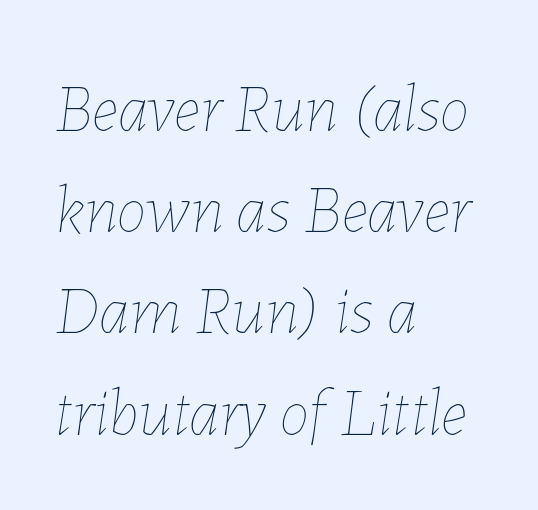
Q: Is the text bold? A: No.
Q: Is the text italic (slanted)? A: Yes, it leans right by about 7 degrees.
Q: Is the text underlined? A: No.
Q: How is the paragraph aligned? A: Left-aligned.
Q: Is the spacing between letters normal or unusually wide? A: Normal.
Q: Is the spacing between lines tight, normal or loose? A: Normal.
Q: Width (condensed, normal, or wide)? A: Normal.
Q: Stroke contrast? A: Low.
Q: x-height? A: Medium.
Q: Monospaced? A: No.
